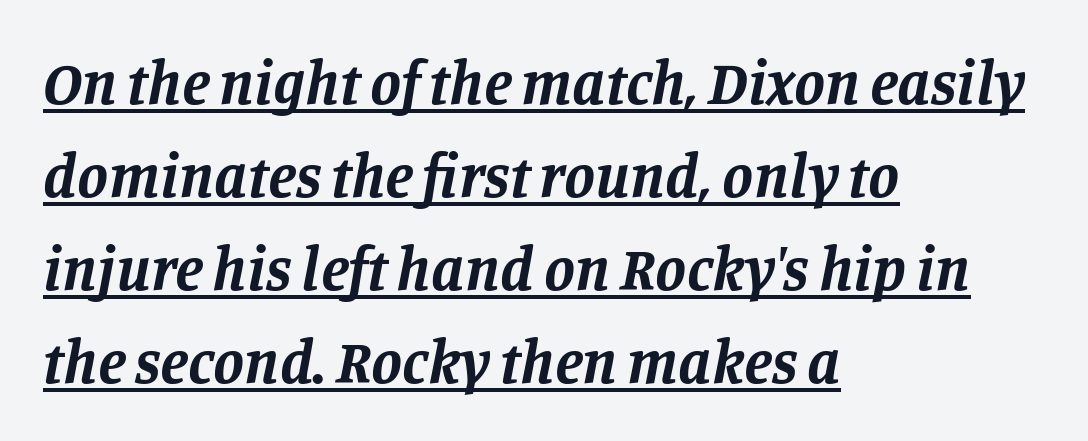
Q: Is the text bold? A: Yes.
Q: Is the text italic (slanted)? A: Yes, it leans right by about 11 degrees.
Q: Is the typeface a serif or a sans-serif typeface? A: Serif.
Q: Is the text underlined? A: Yes.
Q: How is the paragraph aligned? A: Left-aligned.
Q: Is the spacing between letters normal or unusually wide? A: Normal.
Q: Is the spacing between lines tight, normal or loose? A: Normal.
Q: Width (condensed, normal, or wide)? A: Normal.
Q: Stroke contrast? A: Low.
Q: x-height? A: Large.
Q: Monospaced? A: No.
